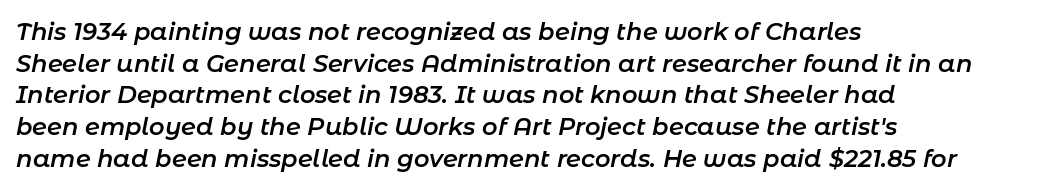
{"italic": "yes", "lean": "right", "slant_degrees": 11, "bold": "semi", "underline": "no", "align": "left", "line_spacing": "normal", "line_spacing_ratio": 1.32, "letter_spacing": "normal", "letter_spacing_em": 0.0, "glyph_px": 24}
